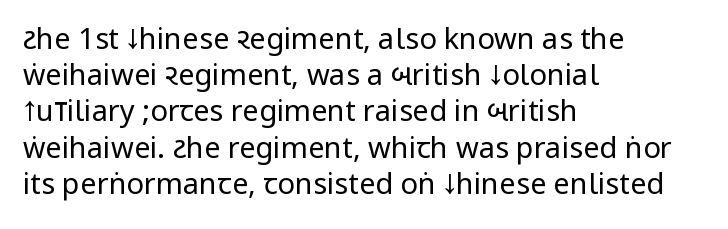
This rendering uses left alignment, leaving the right contour irregular. Rows of type keep a routine distance in the vertical direction. Notice how the stems are strictly vertical — no italics here. Only glyphs here, with clear space below each row. How are the letters spaced? Ordinarily, with no added tracking.
